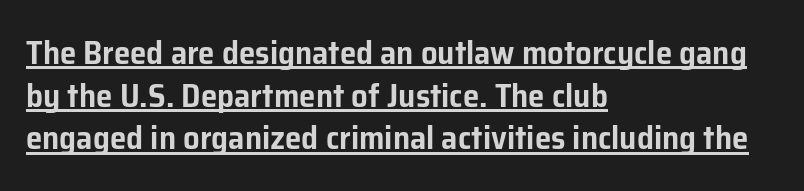
Q: Is the text italic (slanted)? A: No, it is upright.
Q: Is the typeface a serif or a sans-serif typeface? A: Sans-serif.
Q: Is the text underlined? A: Yes.
Q: How is the paragraph aligned? A: Left-aligned.
Q: Is the spacing between letters normal or unusually wide? A: Normal.
Q: Is the spacing between lines tight, normal or loose? A: Normal.
Q: Width (condensed, normal, or wide)? A: Normal.
Q: Stroke contrast? A: Low.
Q: x-height? A: Medium.
Q: Monospaced? A: No.
